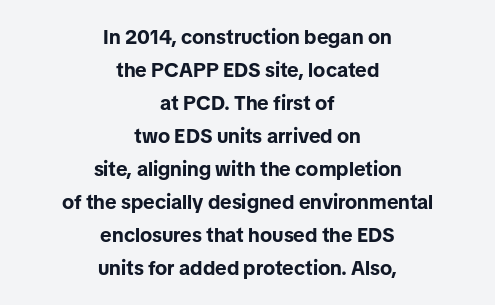
The image shows 20 px bold type, upright; set centered, normal line spacing (1.65x), normal letter spacing, not underlined.
